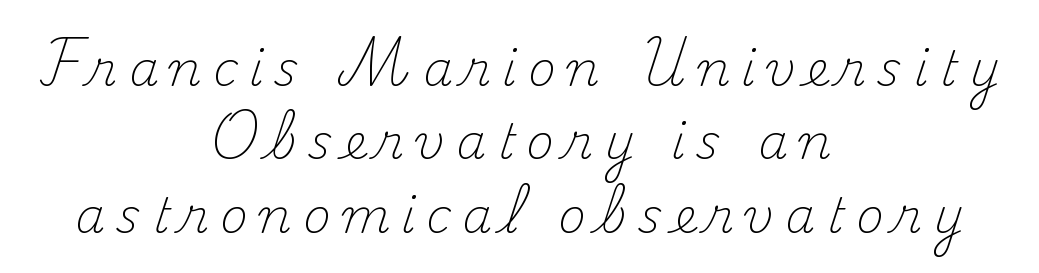
Q: Is the text bold? A: No.
Q: Is the text italic (slanted)? A: Yes.
Q: Is the typeface a serif or a sans-serif typeface? A: Serif.
Q: Is the text underlined? A: No.
Q: How is the paragraph aligned? A: Centered.
Q: Is the spacing between letters normal or unusually wide? A: Unusually wide.
Q: Is the spacing between lines tight, normal or loose? A: Normal.
Q: Width (condensed, normal, or wide)? A: Normal.
Q: Stroke contrast? A: Medium.
Q: x-height? A: Small.
Q: Monospaced? A: No.
